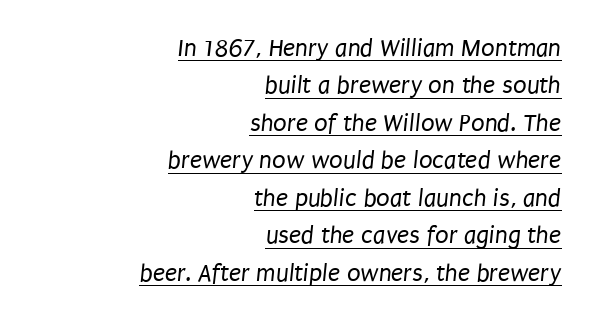
The image shows 25 px text type; set right-aligned, normal line spacing (1.5x), normal letter spacing, underlined.
